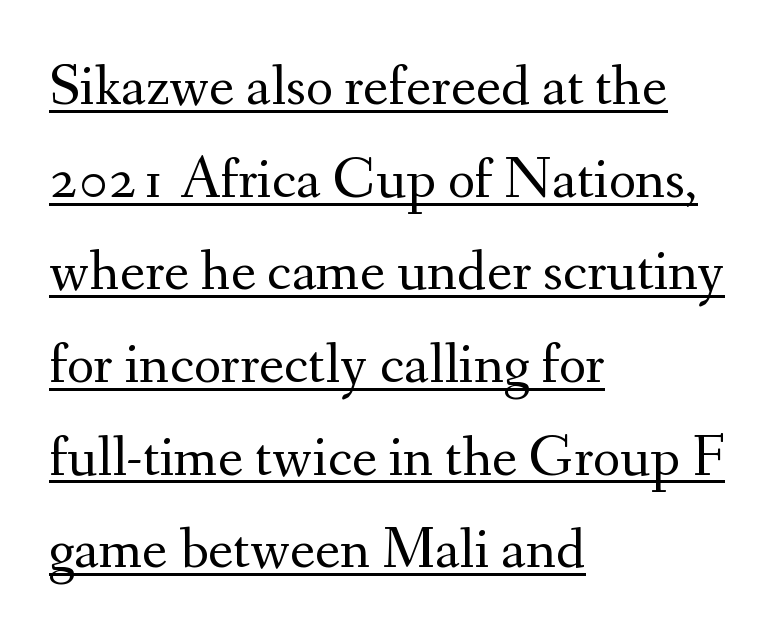
The image shows 59 px regular-weight serif type, upright; set left-aligned, normal line spacing (1.57x), normal letter spacing, underlined; medium stroke contrast and a small x-height.
